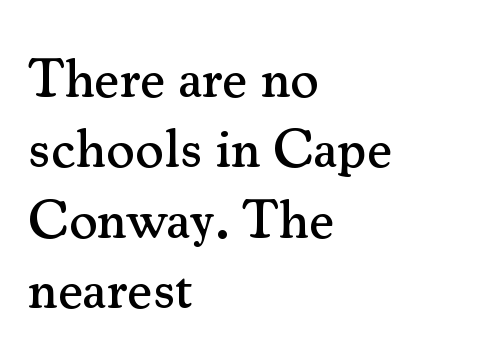
The image shows 55 px serif type, upright; set left-aligned, normal line spacing (1.28x), normal letter spacing, not underlined; medium stroke contrast and a small x-height.
